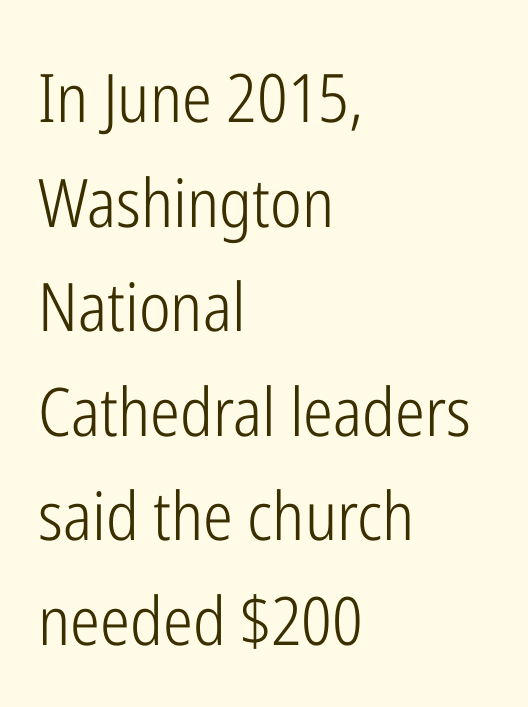
The image shows 67 px light, condensed sans-serif type, upright; set left-aligned, normal line spacing (1.56x), normal letter spacing, not underlined; low stroke contrast and a medium x-height.
